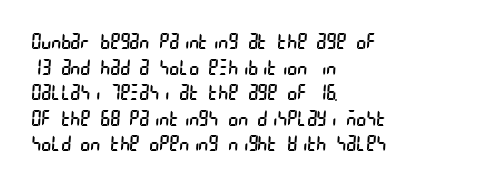
{"bold": "no", "underline": "no", "align": "left", "line_spacing_ratio": 1.22, "letter_spacing": "normal", "letter_spacing_em": 0.0, "glyph_px": 21}
